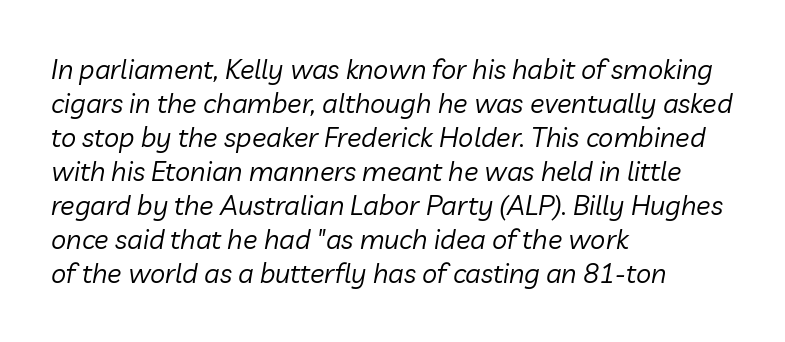
{"italic": "yes", "lean": "right", "slant_degrees": 10, "bold": "no", "underline": "no", "align": "left", "line_spacing": "normal", "line_spacing_ratio": 1.26, "letter_spacing": "normal", "letter_spacing_em": 0.0, "glyph_px": 27}
